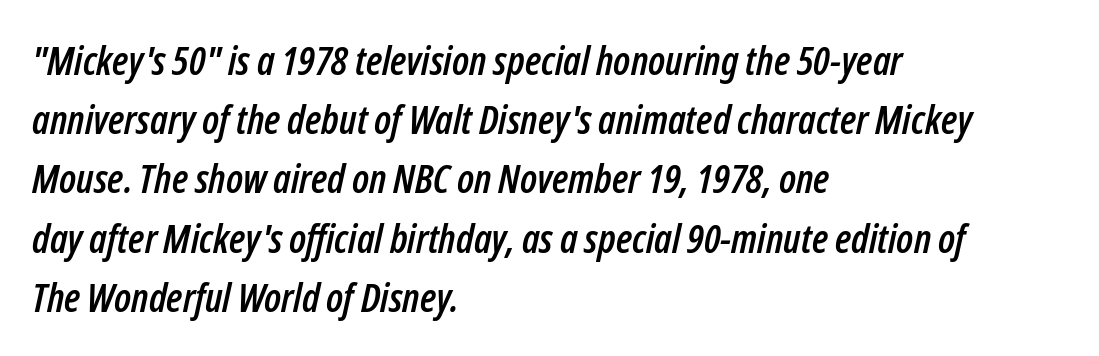
Descenders hang freely into open space. These lines are set flush left with a ragged right edge. If you drew a line through each stem, it would be angled. Whoever set this chose a conventional vertical rhythm.
